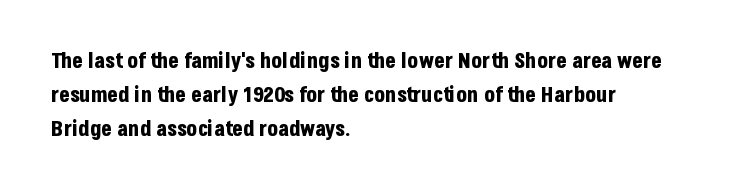
Q: Is the text bold? A: Yes.
Q: Is the text italic (slanted)? A: No, it is upright.
Q: Is the text underlined? A: No.
Q: How is the paragraph aligned? A: Left-aligned.
Q: Is the spacing between letters normal or unusually wide? A: Normal.
Q: Is the spacing between lines tight, normal or loose? A: Normal.
